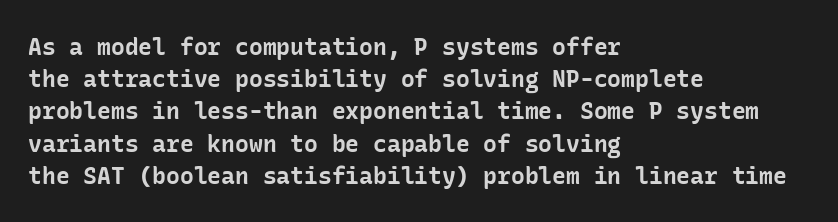
Q: Is the text bold? A: Yes.
Q: Is the text italic (slanted)? A: No, it is upright.
Q: Is the text underlined? A: No.
Q: How is the paragraph aligned? A: Left-aligned.
Q: Is the spacing between letters normal or unusually wide? A: Normal.
Q: Is the spacing between lines tight, normal or loose? A: Normal.
